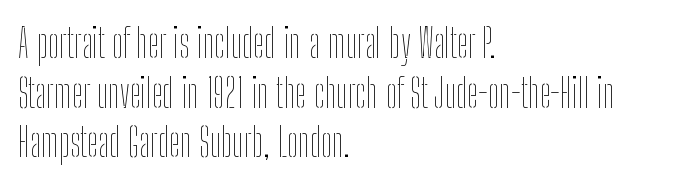
{"italic": "no", "bold": "no", "weight": "thin", "width": "condensed", "stroke_contrast": "low", "x_height": "medium", "monospaced": "no", "underline": "no", "align": "left", "line_spacing_ratio": 1.24, "letter_spacing": "normal", "letter_spacing_em": 0.0, "glyph_px": 40}
